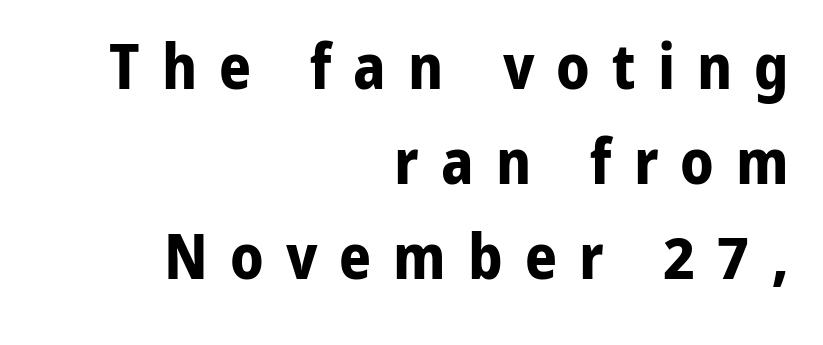
Q: Is the text bold? A: Yes.
Q: Is the text italic (slanted)? A: No, it is upright.
Q: Is the typeface a serif or a sans-serif typeface? A: Sans-serif.
Q: Is the text underlined? A: No.
Q: How is the paragraph aligned? A: Right-aligned.
Q: Is the spacing between letters normal or unusually wide? A: Unusually wide.
Q: Is the spacing between lines tight, normal or loose? A: Normal.
Q: Width (condensed, normal, or wide)? A: Normal.
Q: Stroke contrast? A: Low.
Q: x-height? A: Medium.
Q: Monospaced? A: No.
